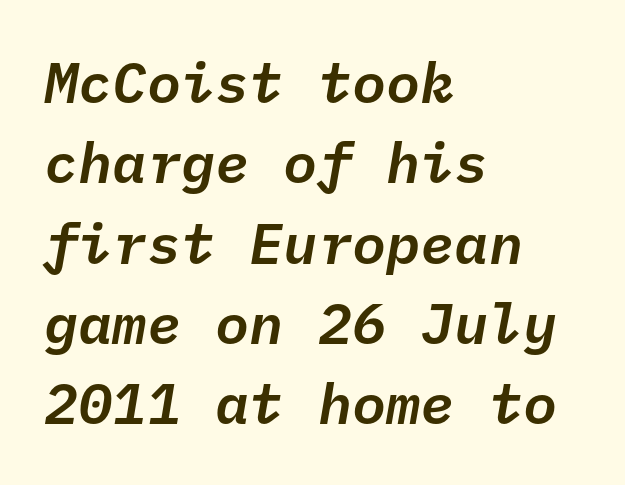
{"italic": "yes", "lean": "right", "slant_degrees": 10, "width": "normal", "stroke_contrast": "low", "x_height": "medium", "monospaced": "yes", "underline": "no", "align": "left", "line_spacing": "normal", "line_spacing_ratio": 1.41, "letter_spacing": "normal", "letter_spacing_em": 0.0, "glyph_px": 57}
